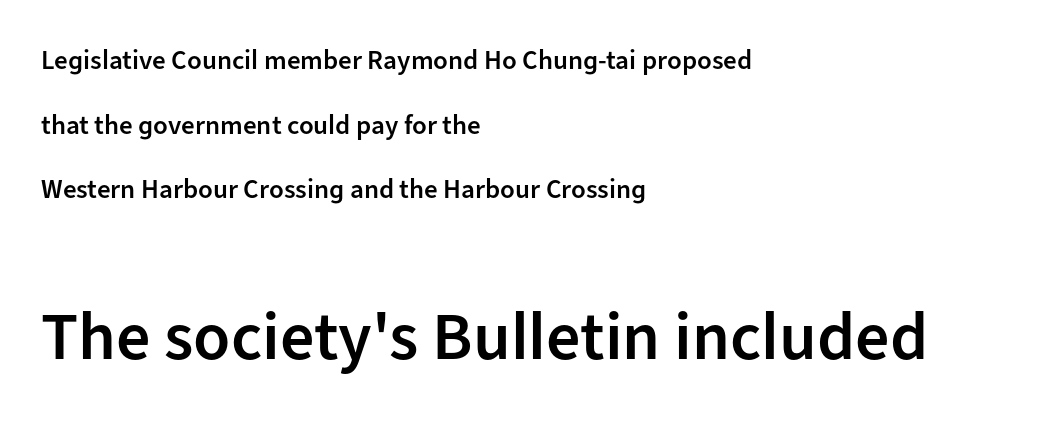
A typesetter would call this proportional, since set widths differ per character. Honestly, the letter spacing is just normal — you wouldn't notice it. One glance says open: line gaps are wider than usual. This is the in-between weight designers call semibold or demi. The typography opts for an upright posture over an oblique one.
